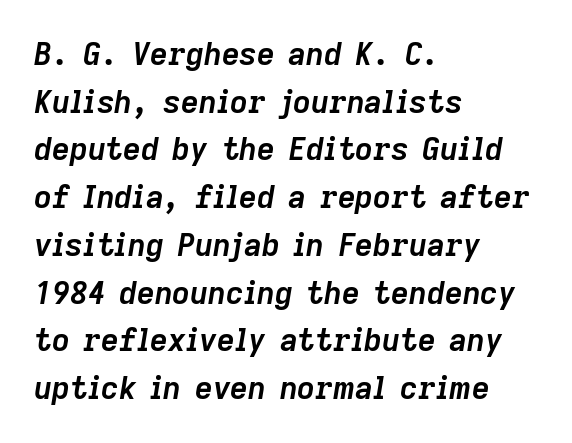
Q: Is the text bold? A: Yes.
Q: Is the text italic (slanted)? A: Yes, it leans right by about 9 degrees.
Q: Is the text underlined? A: No.
Q: How is the paragraph aligned? A: Left-aligned.
Q: Is the spacing between letters normal or unusually wide? A: Normal.
Q: Is the spacing between lines tight, normal or loose? A: Normal.
Q: Width (condensed, normal, or wide)? A: Normal.
Q: Stroke contrast? A: Low.
Q: x-height? A: Medium.
Q: Monospaced? A: No.
